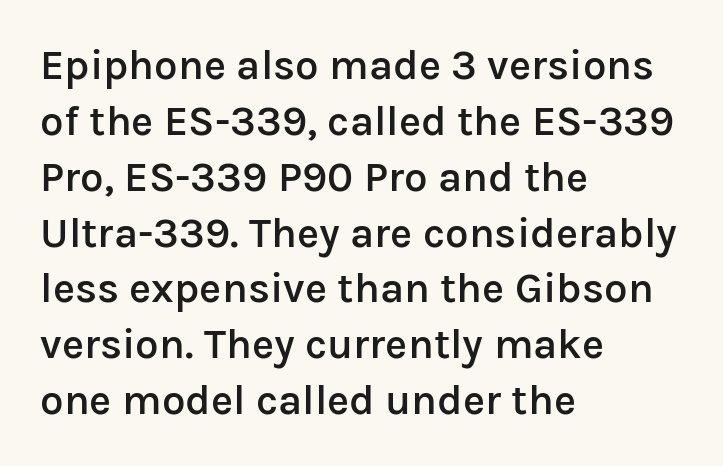
{"serif": "no", "italic": "no", "bold": "semi", "weight": "semibold", "width": "normal", "stroke_contrast": "low", "x_height": "medium", "monospaced": "no", "underline": "no", "align": "left", "line_spacing": "normal", "line_spacing_ratio": 1.33, "letter_spacing": "normal", "letter_spacing_em": 0.0, "glyph_px": 42}
